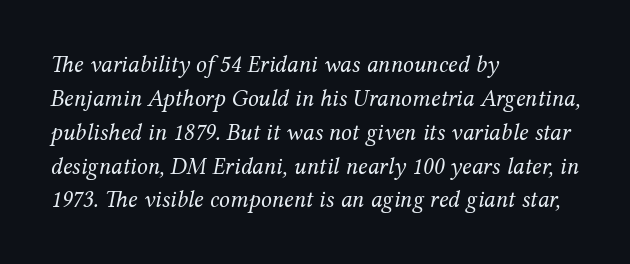
The image shows 24 px text type, italic (leaning right); set left-aligned, normal line spacing (1.41x), normal letter spacing, not underlined.
